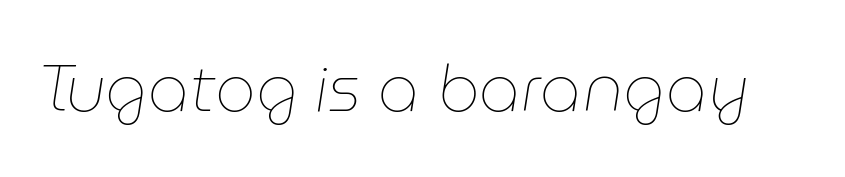
Q: Is the text bold? A: No.
Q: Is the text italic (slanted)? A: Yes, it leans right by about 9 degrees.
Q: Is the text underlined? A: No.
Q: Is the spacing between letters normal or unusually wide? A: Normal.
Q: Width (condensed, normal, or wide)? A: Normal.
Q: Stroke contrast? A: Low.
Q: x-height? A: Medium.
Q: Monospaced? A: No.
